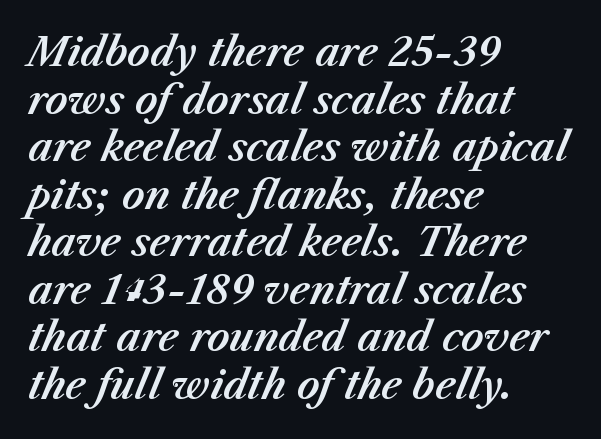
{"italic": "yes", "lean": "right", "slant_degrees": 23, "width": "normal", "stroke_contrast": "medium", "x_height": "medium", "monospaced": "no", "underline": "no", "align": "left", "line_spacing_ratio": 1.22, "letter_spacing": "normal", "letter_spacing_em": 0.0, "glyph_px": 39}
